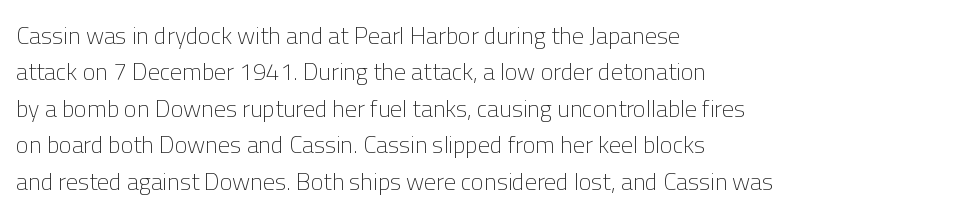
{"italic": "no", "bold": "no", "underline": "no", "align": "left", "line_spacing": "normal", "line_spacing_ratio": 1.52, "letter_spacing": "normal", "letter_spacing_em": 0.0, "glyph_px": 24}
